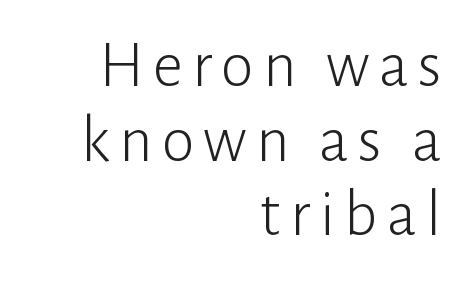
Q: Is the text bold? A: No.
Q: Is the text italic (slanted)? A: No, it is upright.
Q: Is the typeface a serif or a sans-serif typeface? A: Sans-serif.
Q: Is the text underlined? A: No.
Q: How is the paragraph aligned? A: Right-aligned.
Q: Is the spacing between lines tight, normal or loose? A: Tight.
Q: Width (condensed, normal, or wide)? A: Normal.
Q: Stroke contrast? A: Low.
Q: x-height? A: Medium.
Q: Monospaced? A: No.
